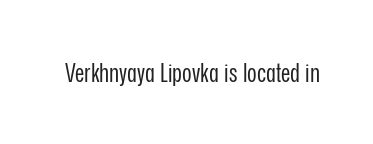
A roman cut, with each character standing at attention. Decoration check: the copy has no underline. The gaps between neighbouring characters are ordinary and unremarkable. Bold? No — there's no thickening of the strokes.
